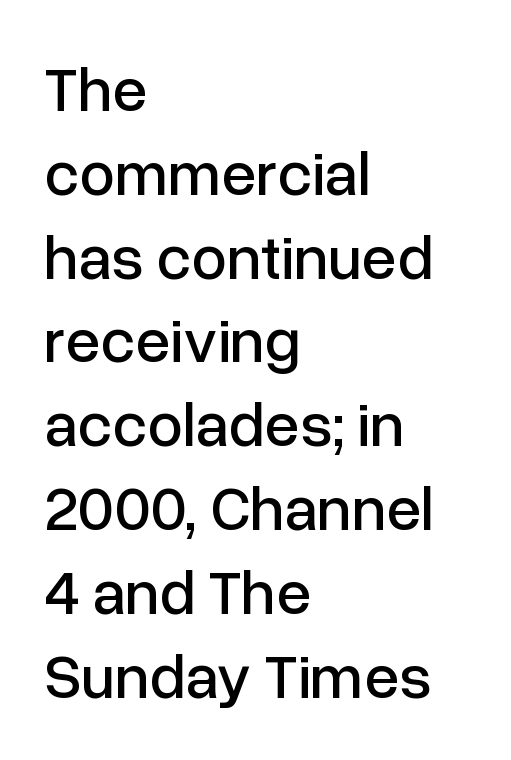
{"serif": "no", "italic": "no", "width": "normal", "stroke_contrast": "low", "x_height": "medium", "monospaced": "no", "underline": "no", "align": "left", "line_spacing": "normal", "line_spacing_ratio": 1.33, "letter_spacing": "normal", "letter_spacing_em": 0.0, "glyph_px": 63}
